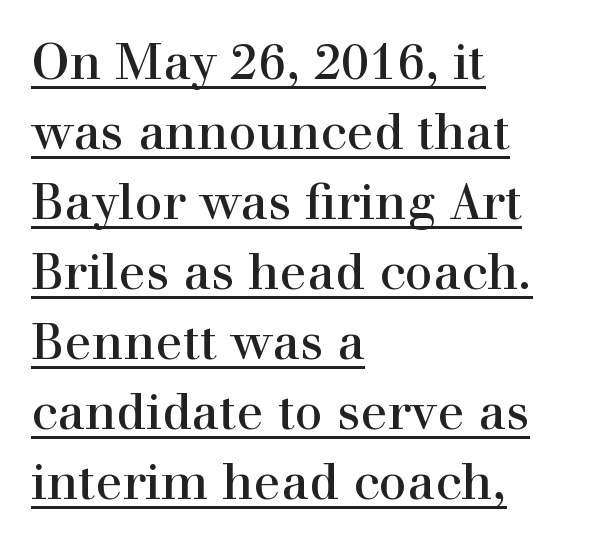
Q: Is the text bold? A: No.
Q: Is the text italic (slanted)? A: No, it is upright.
Q: Is the typeface a serif or a sans-serif typeface? A: Serif.
Q: Is the text underlined? A: Yes.
Q: How is the paragraph aligned? A: Left-aligned.
Q: Is the spacing between letters normal or unusually wide? A: Normal.
Q: Is the spacing between lines tight, normal or loose? A: Normal.
Q: Width (condensed, normal, or wide)? A: Normal.
Q: Stroke contrast? A: High.
Q: x-height? A: Medium.
Q: Monospaced? A: No.
